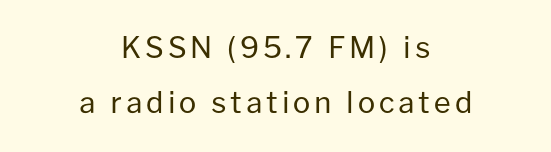
Q: Is the text bold? A: No.
Q: Is the text italic (slanted)? A: No, it is upright.
Q: Is the typeface a serif or a sans-serif typeface? A: Sans-serif.
Q: Is the text underlined? A: No.
Q: How is the paragraph aligned? A: Centered.
Q: Is the spacing between lines tight, normal or loose? A: Loose.
Q: Width (condensed, normal, or wide)? A: Normal.
Q: Stroke contrast? A: Low.
Q: x-height? A: Medium.
Q: Monospaced? A: No.
